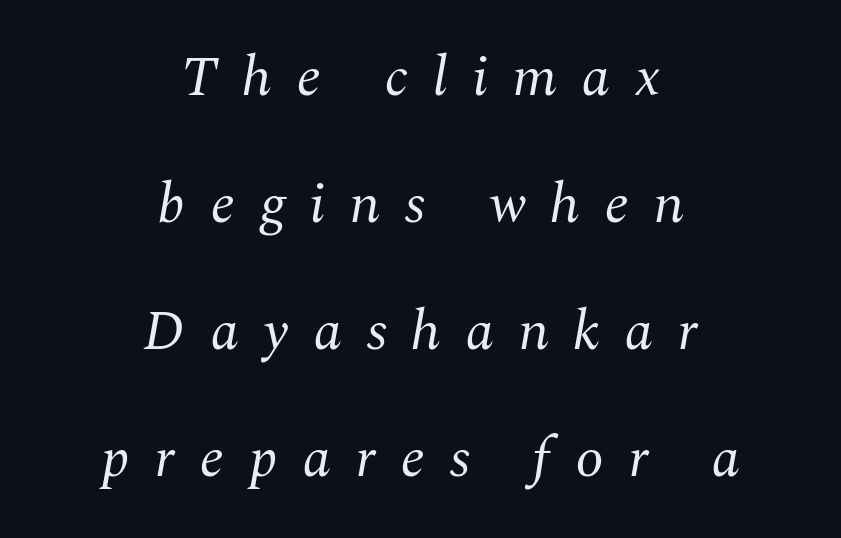
The image shows 57 px regular-weight serif type, italic (leaning right); set centered, loose line spacing (2.23x), unusually wide letter spacing (+0.43 em), not underlined; medium stroke contrast and a medium x-height.
